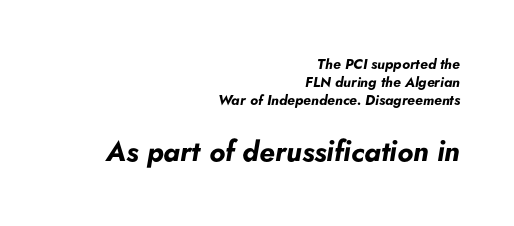
The image shows 28 px bold type, italic (leaning right); set right-aligned, normal line spacing (1.29x), normal letter spacing, not underlined; the second (bottom) block is 2.0x larger; low stroke contrast and a small x-height.
